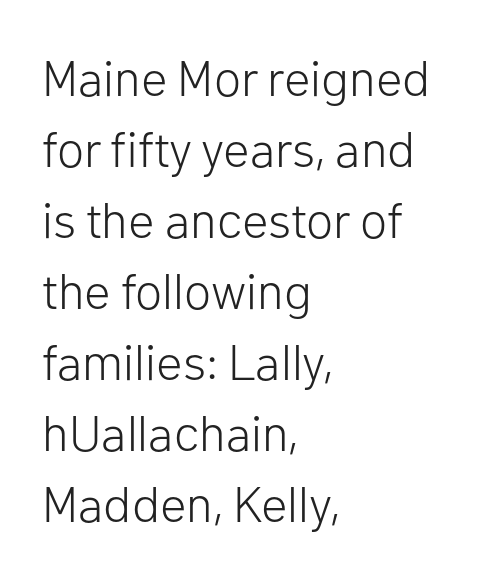
{"serif": "no", "italic": "no", "bold": "no", "weight": "light", "width": "normal", "stroke_contrast": "low", "x_height": "medium", "monospaced": "no", "underline": "no", "align": "left", "line_spacing": "normal", "line_spacing_ratio": 1.42, "letter_spacing": "normal", "letter_spacing_em": 0.0, "glyph_px": 50}
